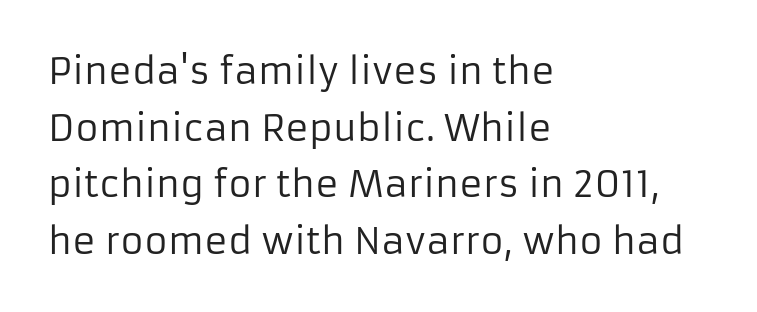
{"serif": "no", "italic": "no", "bold": "no", "weight": "regular", "width": "normal", "stroke_contrast": "low", "x_height": "medium", "monospaced": "no", "underline": "no", "align": "left", "line_spacing": "normal", "line_spacing_ratio": 1.57, "letter_spacing": "normal", "letter_spacing_em": 0.0, "glyph_px": 36}
